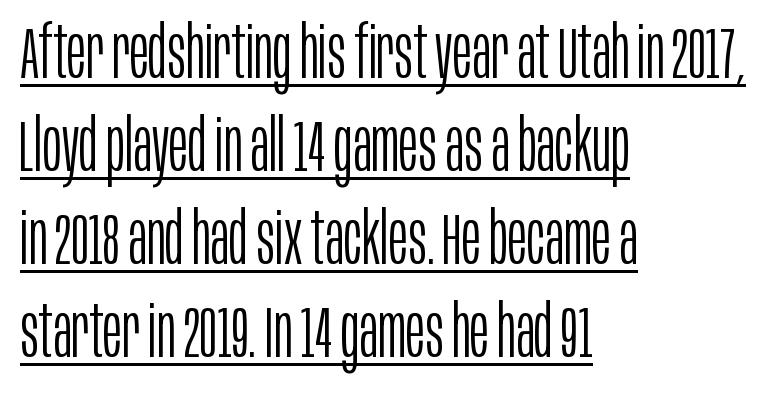
{"serif": "no", "italic": "no", "bold": "no", "weight": "light", "width": "condensed", "stroke_contrast": "low", "x_height": "large", "monospaced": "no", "underline": "yes", "align": "left", "line_spacing": "normal", "line_spacing_ratio": 1.29, "letter_spacing": "normal", "letter_spacing_em": 0.0, "glyph_px": 72}
